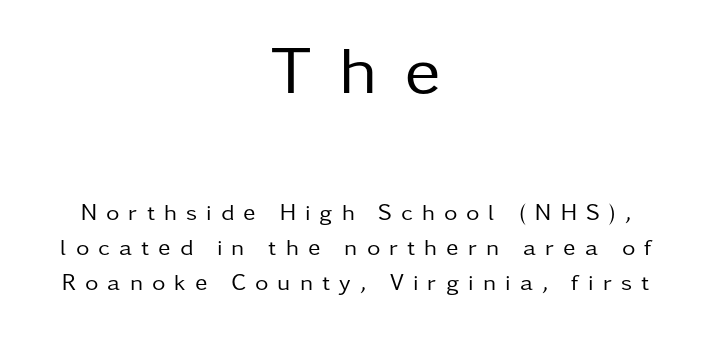
Q: Is the text bold? A: No.
Q: Is the text italic (slanted)? A: No, it is upright.
Q: Is the typeface a serif or a sans-serif typeface? A: Sans-serif.
Q: Is the text underlined? A: No.
Q: How is the paragraph aligned? A: Centered.
Q: Is the spacing between letters normal or unusually wide? A: Unusually wide.
Q: Is the spacing between lines tight, normal or loose? A: Normal.
Q: Which block of text is set in a larger size, the first (top) or the second (bottom)? A: The first (top) one.
Q: Width (condensed, normal, or wide)? A: Normal.
Q: Stroke contrast? A: Low.
Q: x-height? A: Medium.
Q: Monospaced? A: No.
